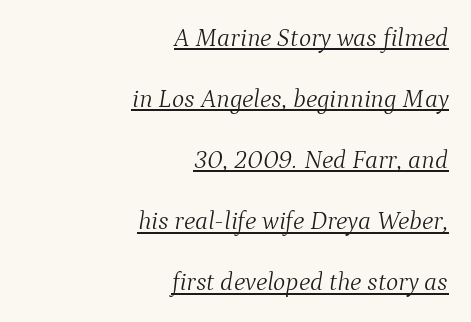
Q: Is the text bold? A: No.
Q: Is the text italic (slanted)? A: Yes, it leans right by about 9 degrees.
Q: Is the text underlined? A: Yes.
Q: How is the paragraph aligned? A: Right-aligned.
Q: Is the spacing between letters normal or unusually wide? A: Normal.
Q: Is the spacing between lines tight, normal or loose? A: Loose.
